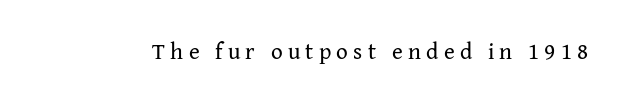
Q: Is the text bold? A: No.
Q: Is the text italic (slanted)? A: No, it is upright.
Q: Is the text underlined? A: No.
Q: Is the spacing between letters normal or unusually wide? A: Unusually wide.
